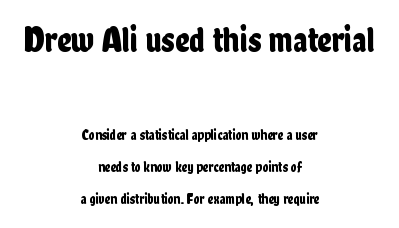
{"serif": "no", "italic": "no", "width": "condensed", "stroke_contrast": "low", "x_height": "medium", "monospaced": "no", "underline": "no", "align": "center", "line_spacing": "loose", "line_spacing_ratio": 2.27, "letter_spacing": "normal", "letter_spacing_em": 0.0, "larger_block": "first", "size_ratio": 2.5, "glyph_px": 35}
